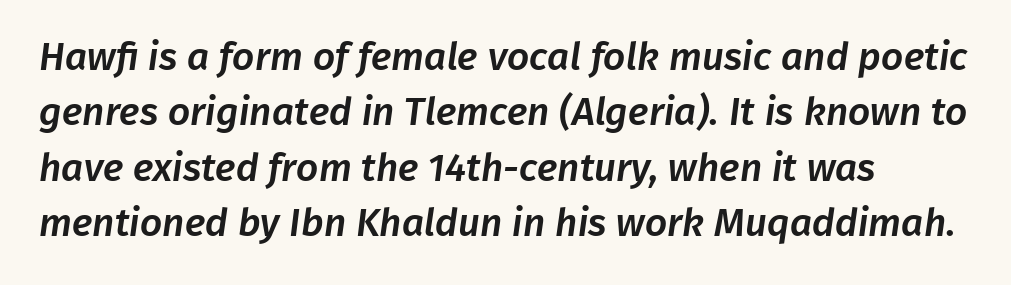
Q: Is the typeface a serif or a sans-serif typeface? A: Sans-serif.
Q: Is the text underlined? A: No.
Q: How is the paragraph aligned? A: Left-aligned.
Q: Is the spacing between letters normal or unusually wide? A: Normal.
Q: Is the spacing between lines tight, normal or loose? A: Normal.
Q: Width (condensed, normal, or wide)? A: Normal.
Q: Stroke contrast? A: Low.
Q: x-height? A: Medium.
Q: Monospaced? A: No.
